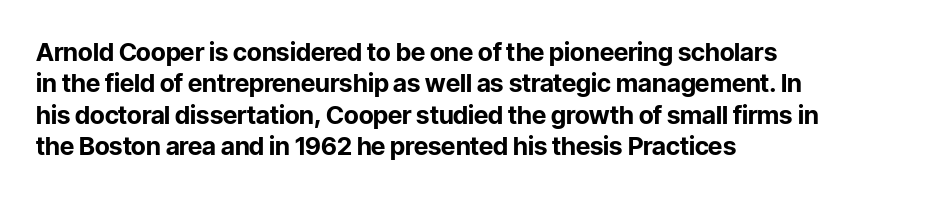
Q: Is the text bold? A: Yes.
Q: Is the text italic (slanted)? A: No, it is upright.
Q: Is the text underlined? A: No.
Q: How is the paragraph aligned? A: Left-aligned.
Q: Is the spacing between letters normal or unusually wide? A: Normal.
Q: Is the spacing between lines tight, normal or loose? A: Normal.
